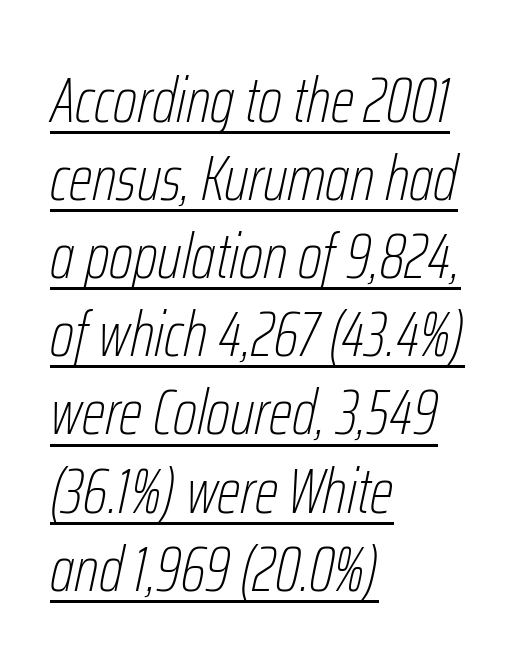
This sample has the flowing, uneven cadence of proportional lettering. Does the lettering tilt? It does — this is italic. Stroke mass is kept to a normal reading level or below. Every row of glyphs begins at an identical x-position on the left. The rendered words wear a rule along their underside. The letterforms sit shoulder to shoulder at normal distance.
